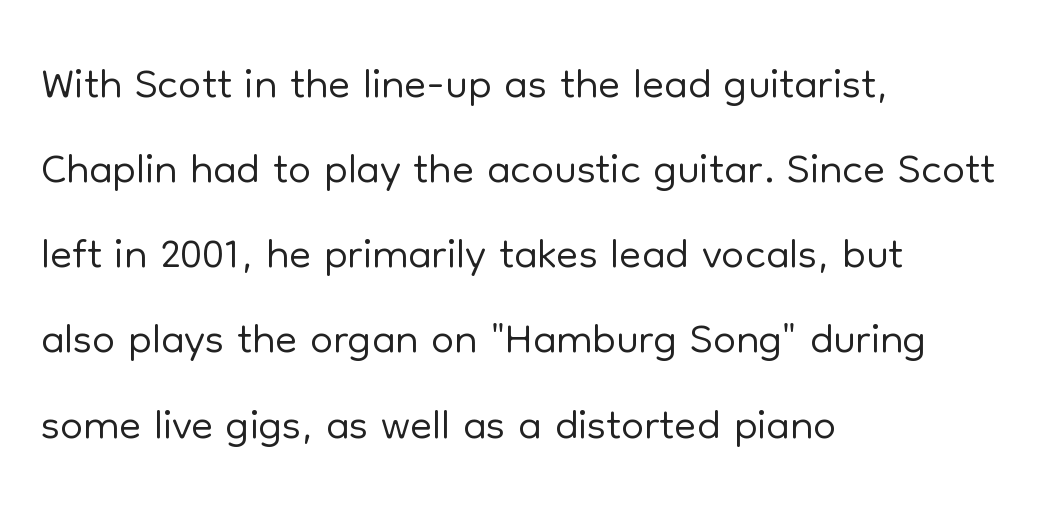
{"serif": "no", "italic": "no", "bold": "no", "weight": "light", "width": "normal", "stroke_contrast": "low", "x_height": "medium", "monospaced": "no", "underline": "no", "align": "left", "line_spacing": "normal", "line_spacing_ratio": 1.31, "letter_spacing": "normal", "letter_spacing_em": 0.0, "glyph_px": 65}
